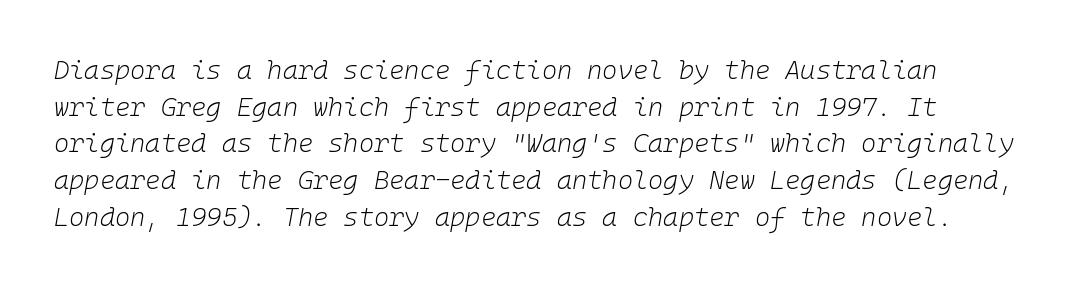
{"italic": "yes", "lean": "right", "slant_degrees": 10, "bold": "no", "underline": "no", "line_spacing": "normal", "line_spacing_ratio": 1.41, "letter_spacing": "normal", "letter_spacing_em": 0.0, "glyph_px": 26}
